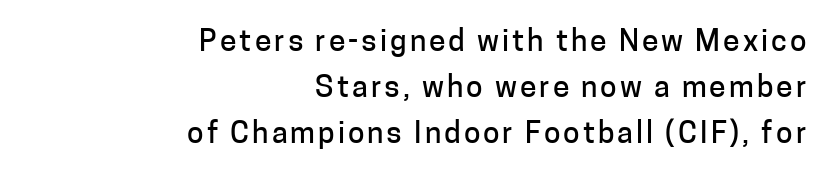
{"serif": "no", "italic": "no", "width": "normal", "stroke_contrast": "low", "x_height": "medium", "monospaced": "no", "underline": "no", "align": "right", "line_spacing": "normal", "line_spacing_ratio": 1.54, "glyph_px": 30}
